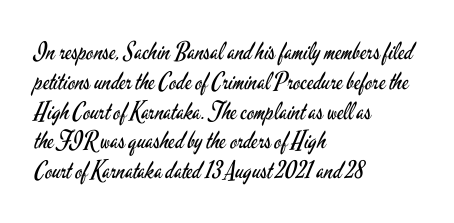
The image shows 24 px text type; set left-aligned, line spacing 1.24x, normal letter spacing, not underlined.
